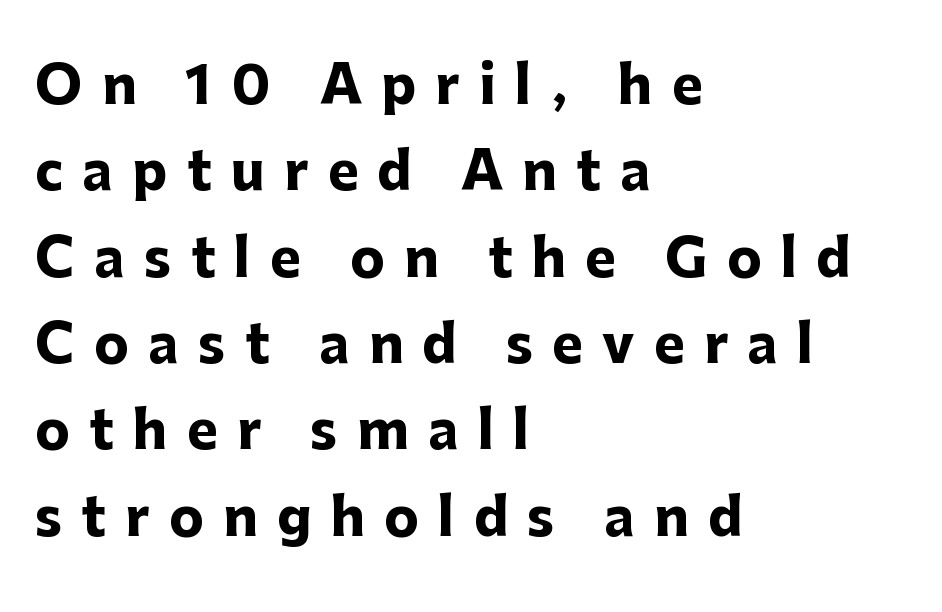
Q: Is the text bold? A: Yes.
Q: Is the text italic (slanted)? A: No, it is upright.
Q: Is the typeface a serif or a sans-serif typeface? A: Sans-serif.
Q: Is the text underlined? A: No.
Q: How is the paragraph aligned? A: Left-aligned.
Q: Is the spacing between letters normal or unusually wide? A: Unusually wide.
Q: Is the spacing between lines tight, normal or loose? A: Normal.
Q: Width (condensed, normal, or wide)? A: Normal.
Q: Stroke contrast? A: Low.
Q: x-height? A: Medium.
Q: Monospaced? A: No.
